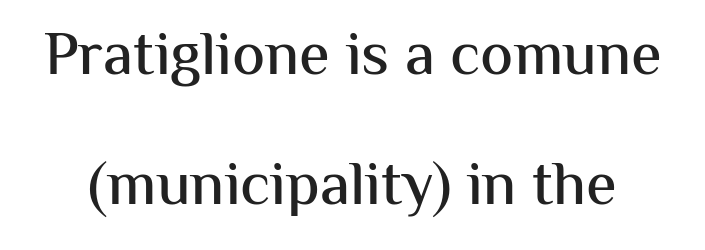
The image shows 62 px sans-serif type, upright; set loose line spacing (2.09x), normal letter spacing, not underlined; medium stroke contrast and a medium x-height.
